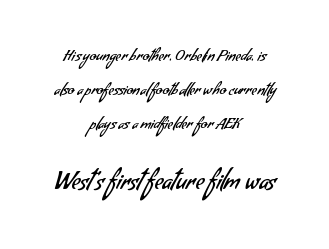
Q: Is the text bold? A: No.
Q: Is the text underlined? A: No.
Q: How is the paragraph aligned? A: Centered.
Q: Is the spacing between letters normal or unusually wide? A: Normal.
Q: Is the spacing between lines tight, normal or loose? A: Loose.
Q: Which block of text is set in a larger size, the first (top) or the second (bottom)? A: The second (bottom) one.
